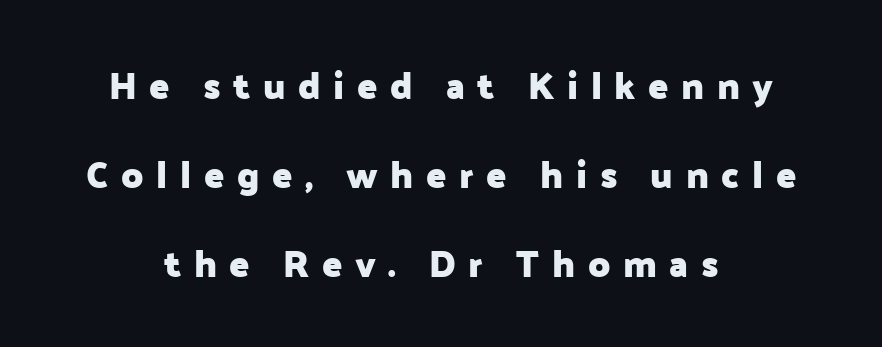
{"serif": "no", "italic": "no", "bold": "yes", "weight": "heavy", "width": "normal", "stroke_contrast": "low", "x_height": "medium", "monospaced": "no", "underline": "no", "align": "center", "line_spacing": "loose", "line_spacing_ratio": 2.41, "letter_spacing": "wide", "letter_spacing_em": 0.34, "glyph_px": 37}
